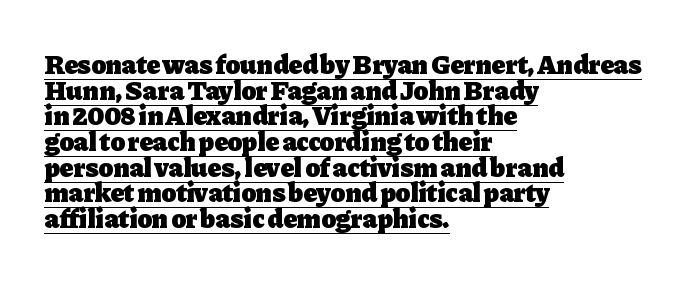
Q: Is the text bold? A: Yes.
Q: Is the text italic (slanted)? A: No, it is upright.
Q: Is the text underlined? A: Yes.
Q: How is the paragraph aligned? A: Left-aligned.
Q: Is the spacing between letters normal or unusually wide? A: Normal.
Q: Is the spacing between lines tight, normal or loose? A: Tight.
